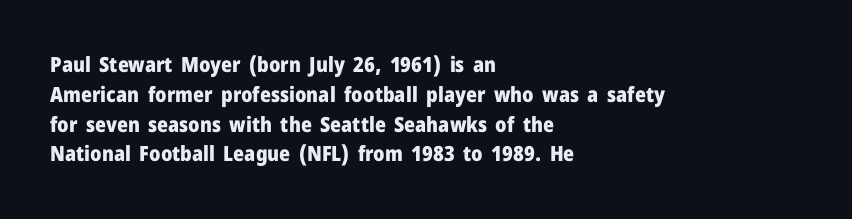
{"italic": "no", "bold": "yes", "underline": "no", "align": "left", "line_spacing": "normal", "line_spacing_ratio": 1.42, "letter_spacing": "normal", "letter_spacing_em": 0.0, "glyph_px": 21}
